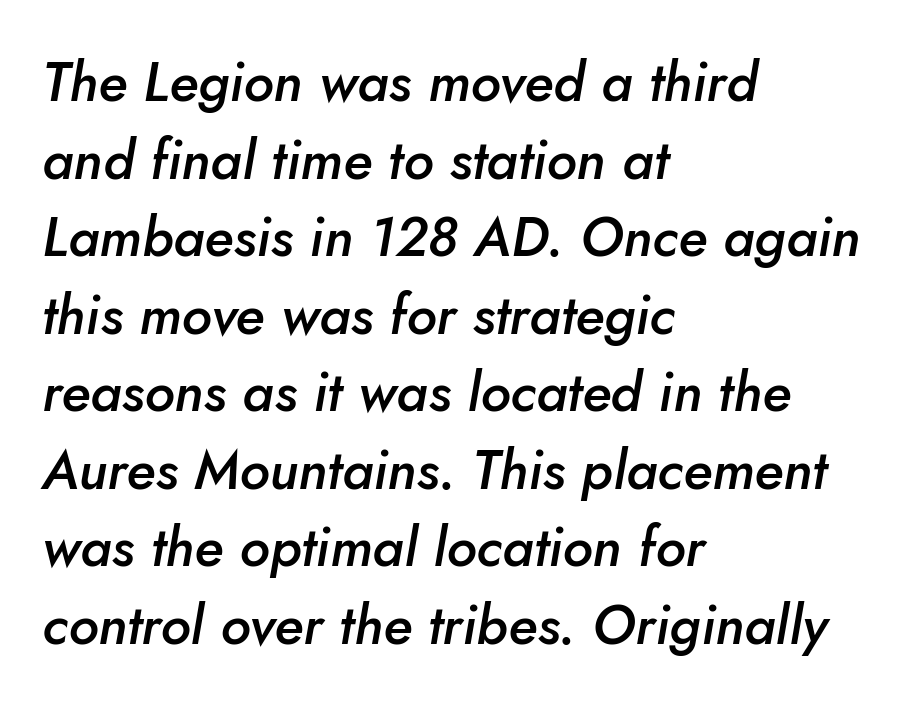
Slant detected: the letters are inclined. I'd describe the lettering as semibold — firm but not a full bold. The rag falls on the right side of this text block. The area under the type is left untouched. Interline gaps are of average width in this sample. The type is set solid horizontally, with unmodified tracking.
